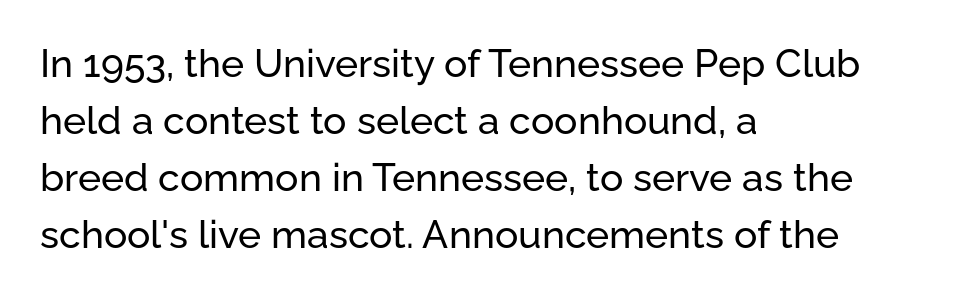
Q: Is the text italic (slanted)? A: No, it is upright.
Q: Is the typeface a serif or a sans-serif typeface? A: Sans-serif.
Q: Is the text underlined? A: No.
Q: How is the paragraph aligned? A: Left-aligned.
Q: Is the spacing between letters normal or unusually wide? A: Normal.
Q: Is the spacing between lines tight, normal or loose? A: Normal.
Q: Width (condensed, normal, or wide)? A: Normal.
Q: Stroke contrast? A: Low.
Q: x-height? A: Medium.
Q: Monospaced? A: No.
